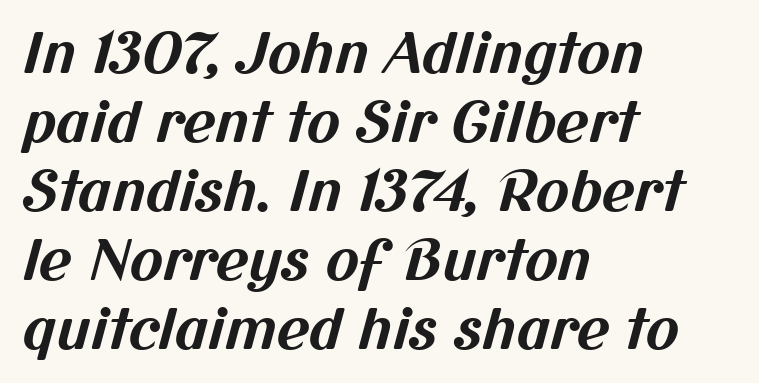
{"serif": "no", "bold": "yes", "weight": "bold", "width": "normal", "stroke_contrast": "medium", "x_height": "medium", "monospaced": "no", "underline": "no", "align": "left", "line_spacing_ratio": 1.23, "letter_spacing": "normal", "letter_spacing_em": 0.0, "glyph_px": 56}
